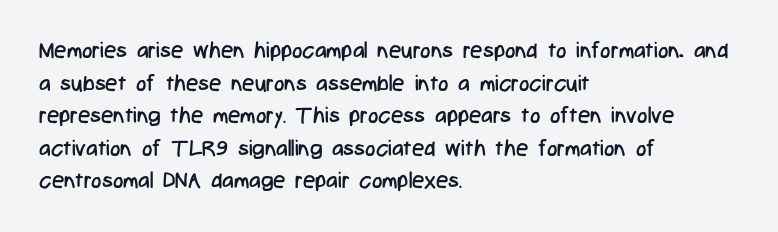
Q: Is the text bold? A: No.
Q: Is the text italic (slanted)? A: No, it is upright.
Q: Is the text underlined? A: No.
Q: How is the paragraph aligned? A: Left-aligned.
Q: Is the spacing between letters normal or unusually wide? A: Normal.
Q: Is the spacing between lines tight, normal or loose? A: Normal.
